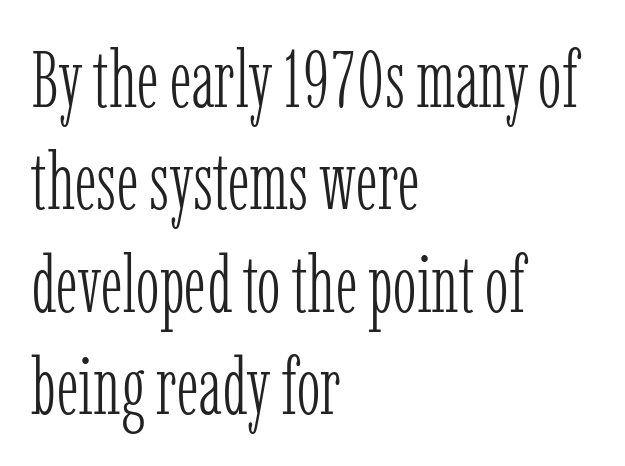
Q: Is the text bold? A: No.
Q: Is the text italic (slanted)? A: No, it is upright.
Q: Is the typeface a serif or a sans-serif typeface? A: Serif.
Q: Is the text underlined? A: No.
Q: How is the paragraph aligned? A: Left-aligned.
Q: Is the spacing between letters normal or unusually wide? A: Normal.
Q: Is the spacing between lines tight, normal or loose? A: Normal.
Q: Width (condensed, normal, or wide)? A: Condensed.
Q: Stroke contrast? A: Low.
Q: x-height? A: Medium.
Q: Monospaced? A: No.
